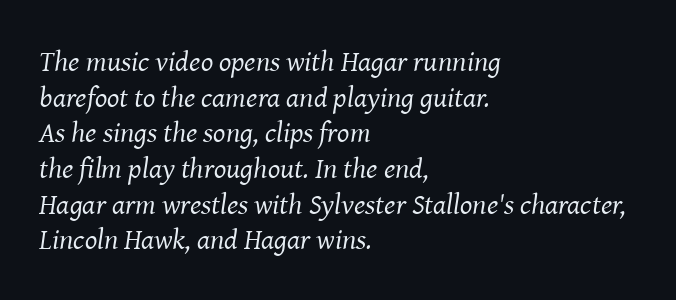
Think of a printed novel: that variable character pitch is what you see here. Letters have the restrained weight of plain body copy at most. The lettering tilts uniformly, giving the passage an italic look. The font family rendered here belongs to the serif group. Horizontally, the lines are justified to the leading edge only. Nobody drew a line under any word here.
